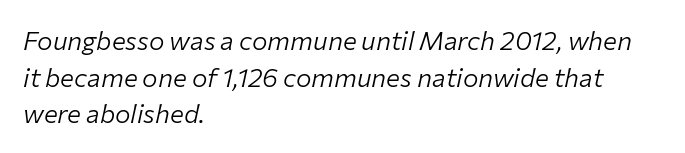
{"italic": "yes", "lean": "right", "slant_degrees": 12, "bold": "no", "underline": "no", "align": "left", "line_spacing": "normal", "line_spacing_ratio": 1.41, "letter_spacing": "normal", "letter_spacing_em": 0.0, "glyph_px": 26}
